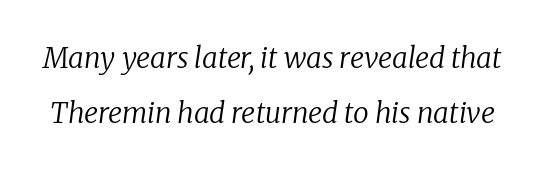
{"serif": "yes", "italic": "yes", "lean": "right", "slant_degrees": 8, "bold": "no", "weight": "regular", "width": "normal", "stroke_contrast": "low", "x_height": "medium", "monospaced": "no", "underline": "no", "line_spacing": "loose", "line_spacing_ratio": 1.95, "letter_spacing": "normal", "letter_spacing_em": 0.0, "glyph_px": 28}
